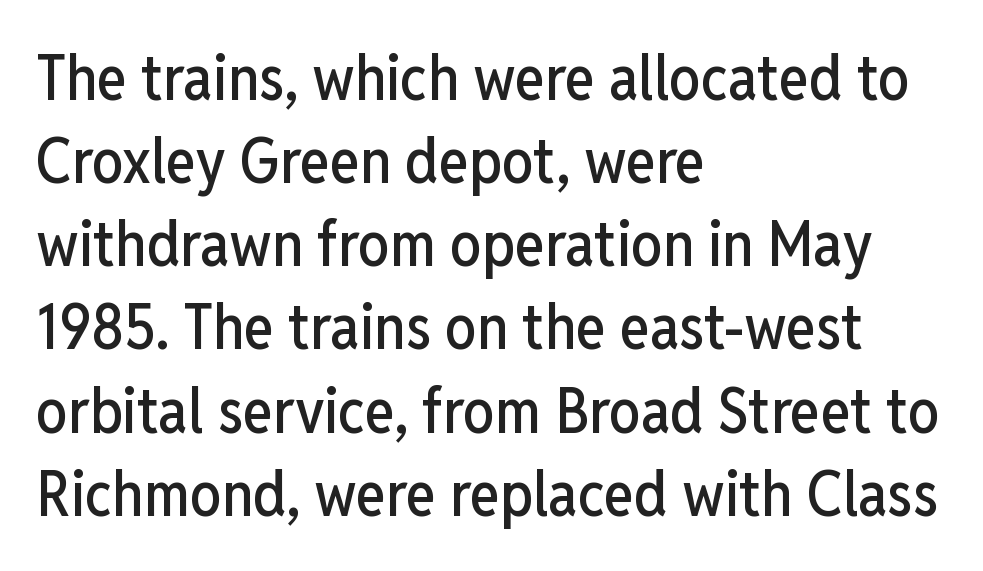
The image shows 63 px condensed sans-serif type, upright; set left-aligned, normal line spacing (1.32x), normal letter spacing, not underlined; low stroke contrast and a medium x-height.
